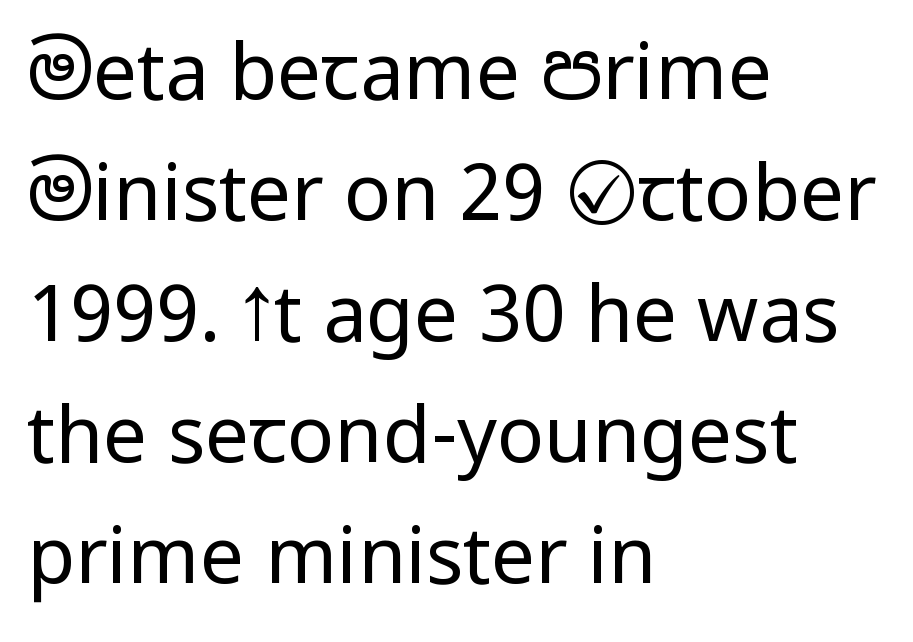
{"serif": "no", "italic": "no", "bold": "no", "weight": "regular", "width": "condensed", "stroke_contrast": "low", "x_height": "large", "monospaced": "no", "underline": "no", "align": "left", "line_spacing": "normal", "line_spacing_ratio": 1.55, "letter_spacing": "normal", "letter_spacing_em": 0.0, "glyph_px": 78}
